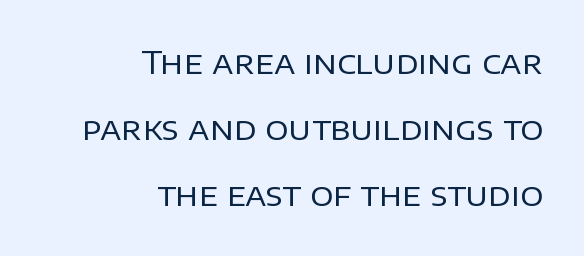
The image shows 32 px regular-weight sans-serif type, upright; set right-aligned, loose line spacing (2.07x), normal letter spacing, not underlined; low stroke contrast and a large x-height.
